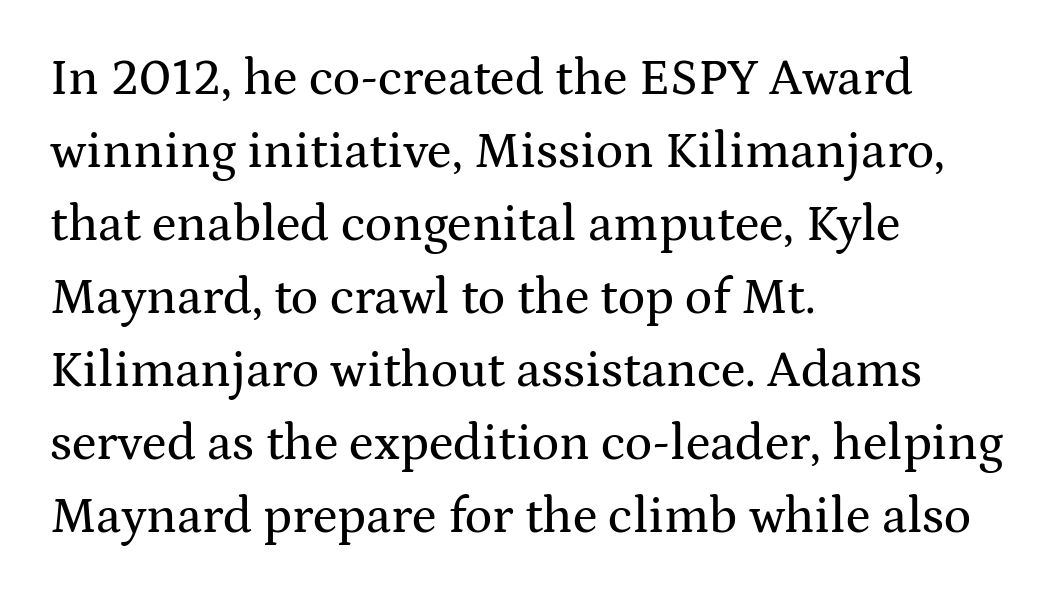
Between one letter and the next there's only the usual sliver of space. Check the space under the baseline: it is left empty. Each letter keeps its own natural width here, so spacing adapts to shape. The letters carry serifs — small finishing strokes at the ends of their stems. The line-height multiplier appears to be the usual default.
